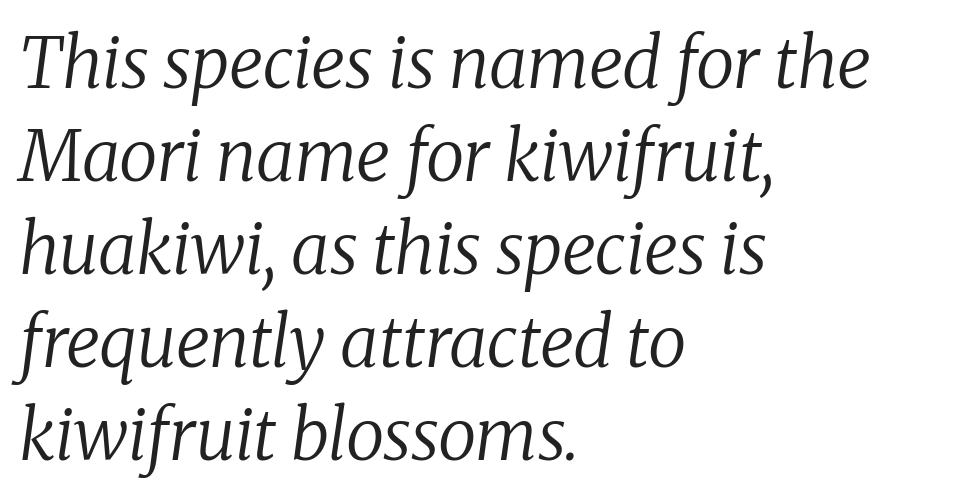
Characters are canted at an angle relative to the baseline's perpendicular. Examine the stroke ends and you'll spot serifs. How are the letters spaced? Ordinarily, with no added tracking. The text block is weighted toward the left margin, trailing off unevenly rightward. If you measured baseline to baseline, you'd find a middling distance. The glyphs are unaccompanied by any horizontal stroke below them.
